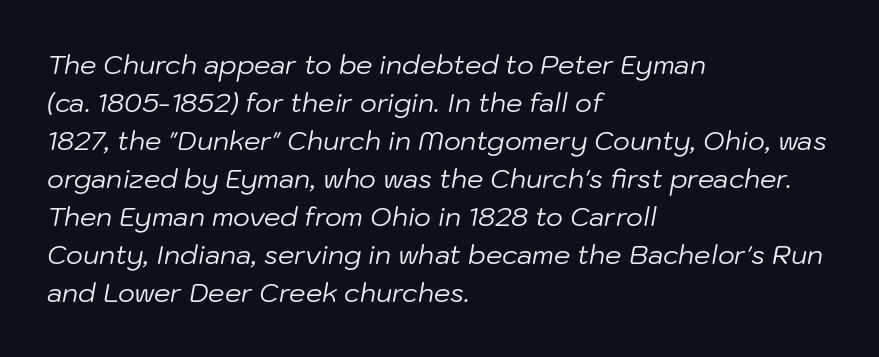
The weight tops out at a normal text grade. The rag falls on the right side of this text block. No extra tracking has been applied to these lines. Line spacing here is normal. Slant detected: the letters are inclined. Descender tails drop into unmarked territory.
